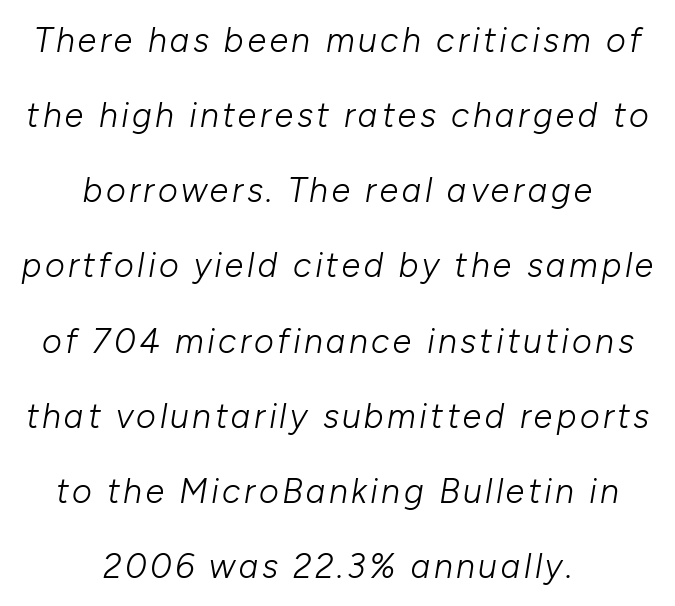
Every character sits at an angle, as italics do. Airy leading. Varying glyph widths throughout — classic text-font behaviour. Check under the words: just untouched page. Nothing heavy about these letters — not bold at all. This rendering uses center alignment, leaving both contours irregular but symmetric.
